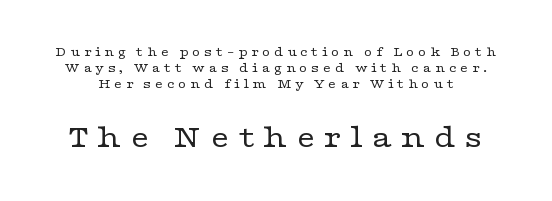
Horizontal bands of white between lines are thin slivers. In terms of letterform style, serifs are clearly present. No chunkiness to these letters — they're not bold. This sample has the flowing, uneven cadence of proportional lettering. This sample uses an upright cut, with every glyph sitting square on the baseline.
